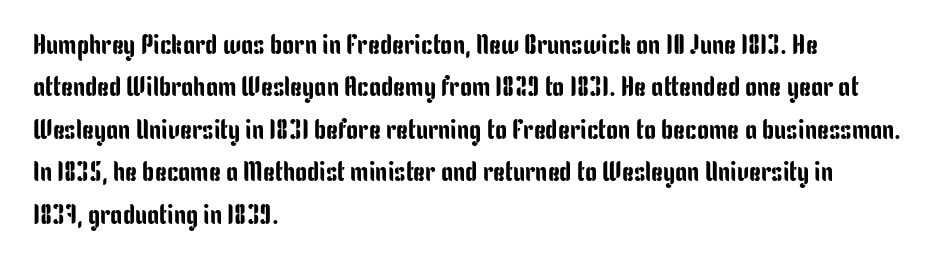
{"italic": "no", "underline": "no", "align": "left", "line_spacing": "normal", "line_spacing_ratio": 1.57, "letter_spacing": "normal", "letter_spacing_em": 0.0, "glyph_px": 27}
